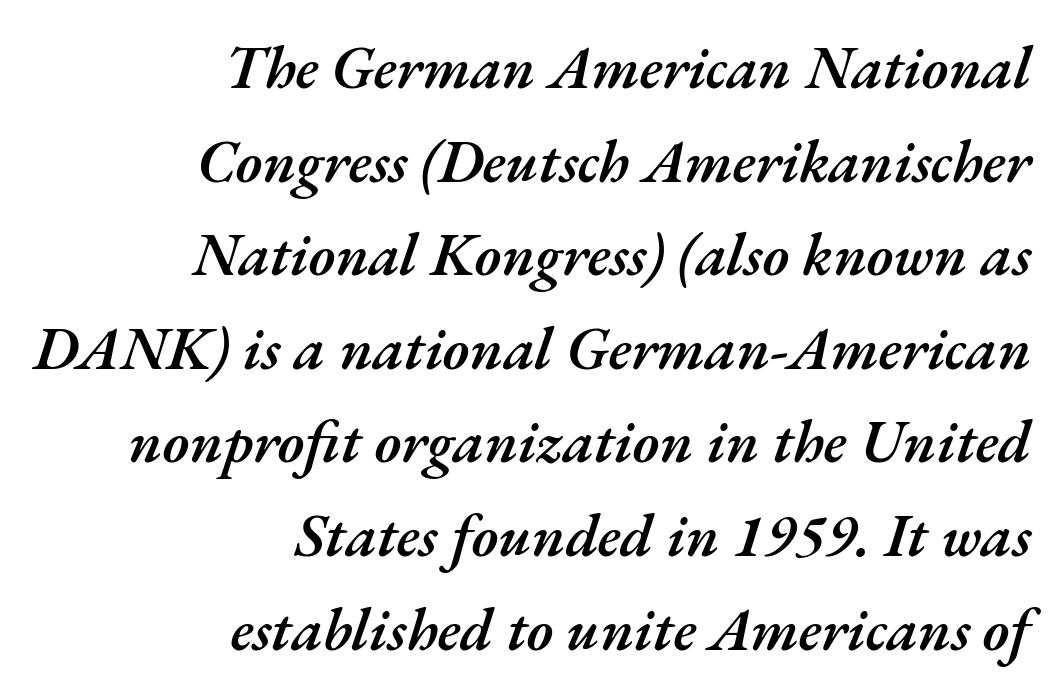
{"italic": "yes", "lean": "right", "slant_degrees": 17, "bold": "semi", "weight": "semibold", "width": "normal", "stroke_contrast": "medium", "x_height": "small", "monospaced": "no", "underline": "no", "align": "right", "line_spacing": "normal", "line_spacing_ratio": 1.56, "letter_spacing": "normal", "letter_spacing_em": 0.0, "glyph_px": 60}
